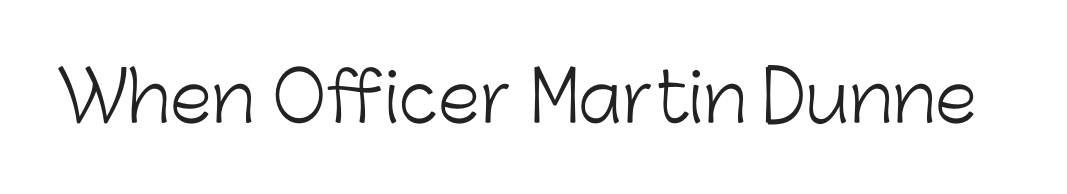
The image shows 68 px light sans-serif type, upright; set normal letter spacing, not underlined; low stroke contrast and a medium x-height.
